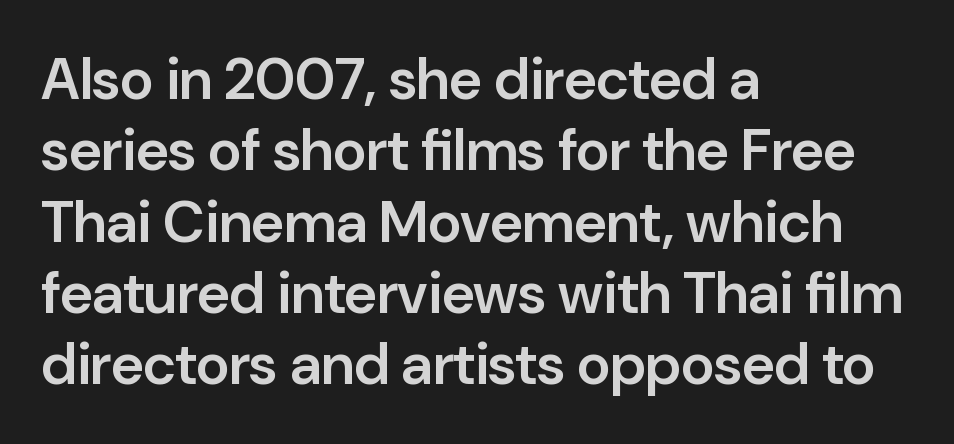
Q: Is the text bold? A: Semi-bold.
Q: Is the text italic (slanted)? A: No, it is upright.
Q: Is the typeface a serif or a sans-serif typeface? A: Sans-serif.
Q: Is the text underlined? A: No.
Q: How is the paragraph aligned? A: Left-aligned.
Q: Is the spacing between letters normal or unusually wide? A: Normal.
Q: Width (condensed, normal, or wide)? A: Normal.
Q: Stroke contrast? A: Low.
Q: x-height? A: Medium.
Q: Monospaced? A: No.
